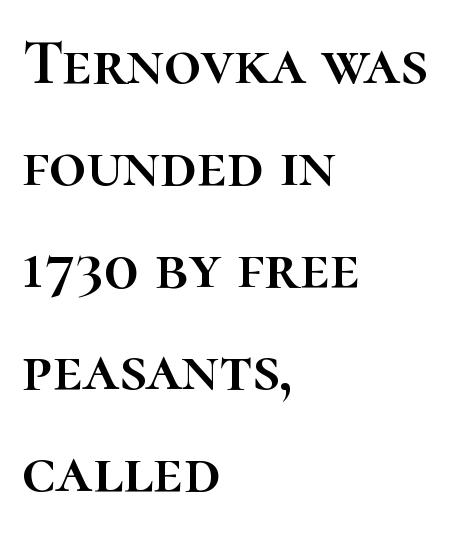
The strip under each line holds only bare page. The text block is weighted toward the left margin, trailing off unevenly rightward. Varying glyph widths throughout — classic text-font behaviour. Quick note: not italic, upright. This block has exactly the height ordinary leading produces.
